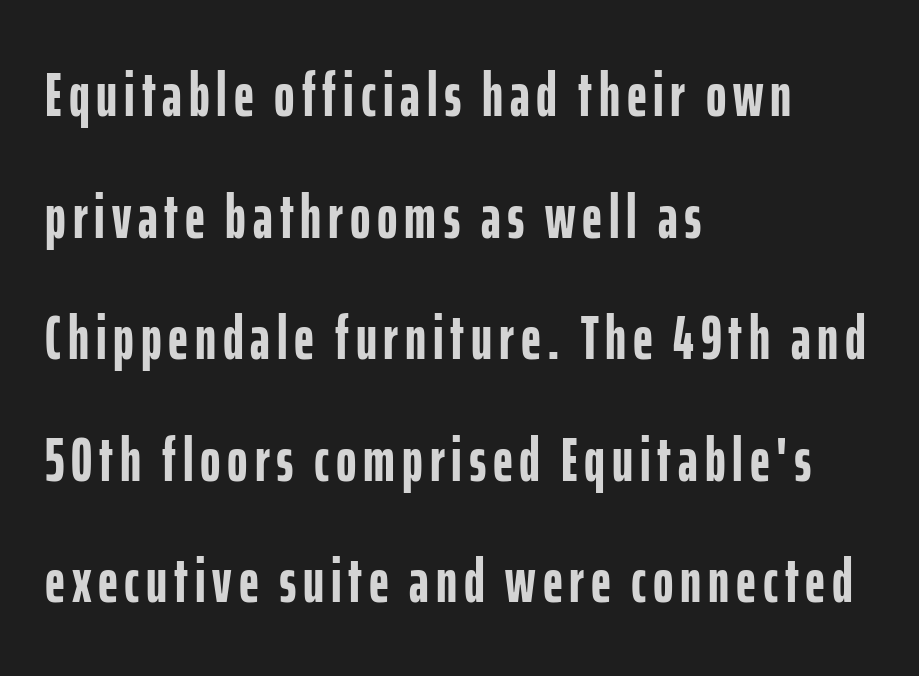
Q: Is the text bold? A: Yes.
Q: Is the text italic (slanted)? A: No, it is upright.
Q: Is the typeface a serif or a sans-serif typeface? A: Sans-serif.
Q: Is the text underlined? A: No.
Q: How is the paragraph aligned? A: Left-aligned.
Q: Is the spacing between lines tight, normal or loose? A: Loose.
Q: Width (condensed, normal, or wide)? A: Condensed.
Q: Stroke contrast? A: Low.
Q: x-height? A: Medium.
Q: Monospaced? A: No.
